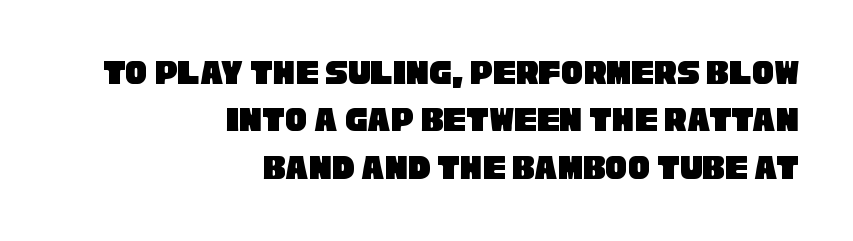
The line texture is even and compact thanks to regular tracking. Whoever set this chose a conventional vertical rhythm. This sample has the flowing, uneven cadence of proportional lettering. Each line ends at the same right margin while the left side varies. Each row of text sits above clean, open space.
